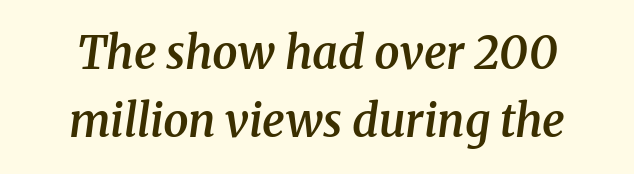
Typeset on center — no edge is straight. The typeface chosen for these lines features serifs. The space beneath each line is pristine and unruled. The rendering applies a slant to the glyphs. There is no visible air inserted between adjacent glyphs. Note the varied advance widths — an 'i' is clearly narrower than an 'm'.
